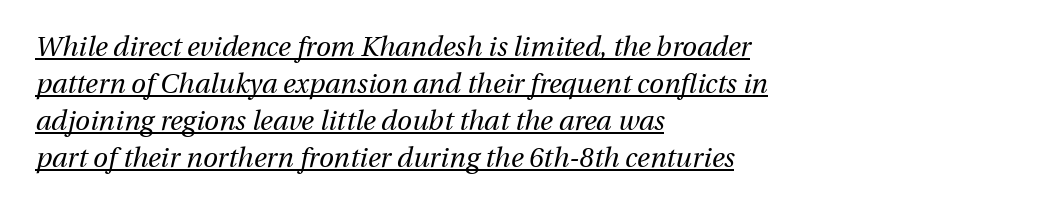
The image shows 27 px text type, italic (leaning right); set left-aligned, normal line spacing (1.37x), normal letter spacing, underlined.
